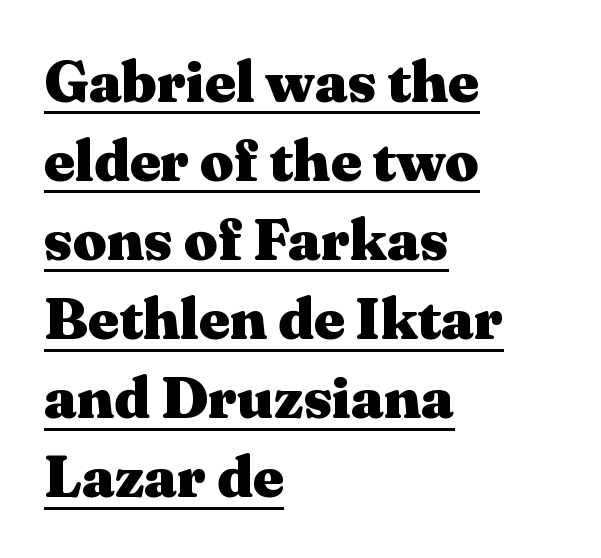
The image shows 59 px heavy, wide serif type, upright; set left-aligned, normal line spacing (1.34x), normal letter spacing, underlined; medium stroke contrast and a medium x-height.
